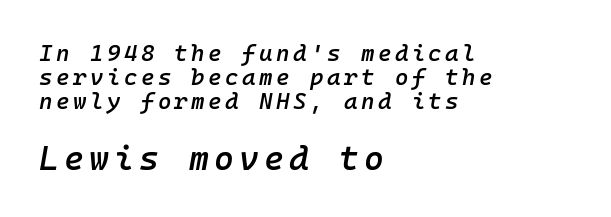
The image shows 34 px semibold type, italic (leaning right), monospaced; set left-aligned, tight line spacing (1.04x), not underlined; the second (bottom) block is 1.48x larger; low stroke contrast and a medium x-height.
